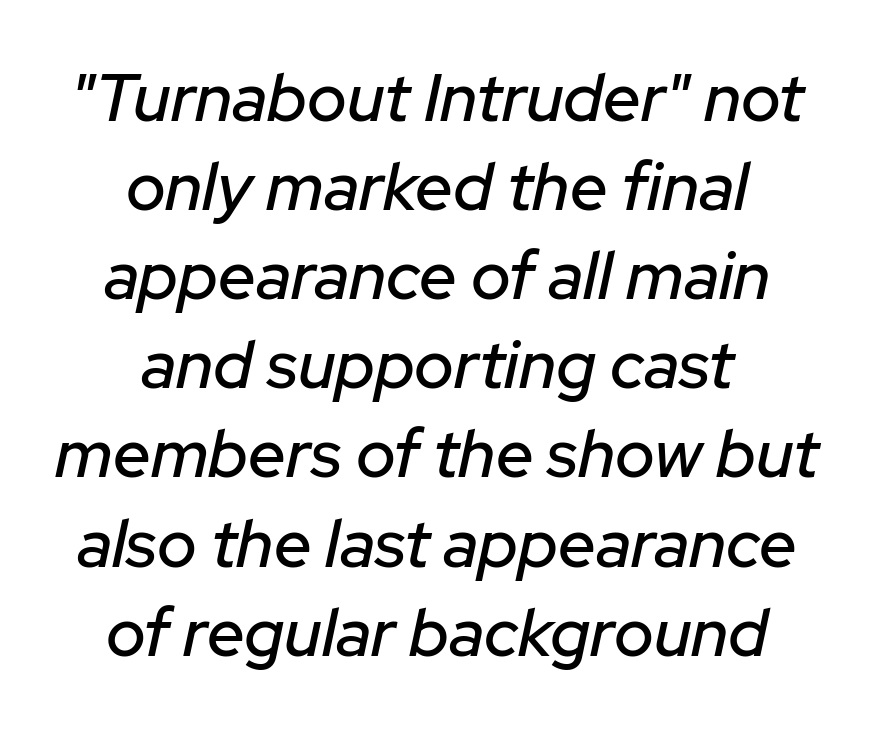
The image shows 67 px text type, italic (leaning right); set centered, normal line spacing (1.33x), normal letter spacing, not underlined; low stroke contrast and a medium x-height.
